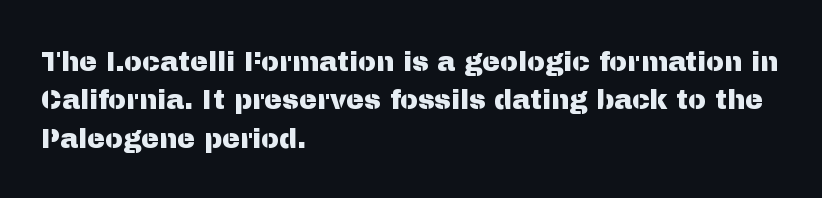
Compared with typical paragraphs, the rows here are spaced about the same. Posture: straight, roman, zero tilt. Inter-character spacing is left at the font's built-in metrics. The space beneath each line is pristine and unruled. The compositor pushed each line to the left boundary.
